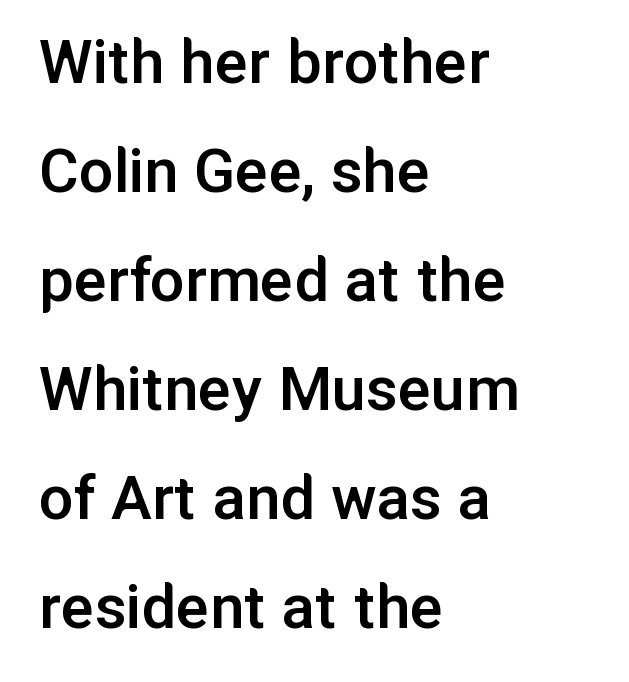
Underline: absent. Layout note: lines flush left. Unlike a traditional serif, this face leaves its strokes unadorned. These lines were composed using upright roman letters. The line-height multiplier appears to be the usual default. This sample has the flowing, uneven cadence of proportional lettering.
